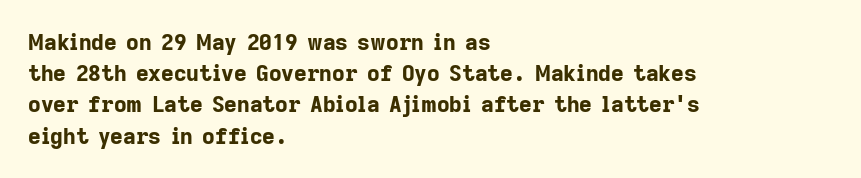
Q: Is the text bold? A: Yes.
Q: Is the text italic (slanted)? A: No, it is upright.
Q: Is the text underlined? A: No.
Q: How is the paragraph aligned? A: Left-aligned.
Q: Is the spacing between letters normal or unusually wide? A: Normal.
Q: Is the spacing between lines tight, normal or loose? A: Normal.
